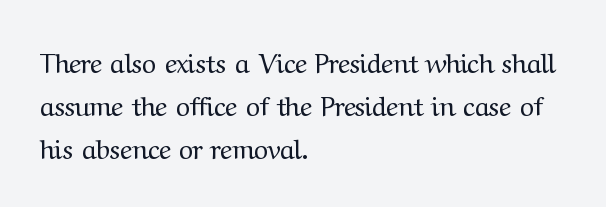
Posture: straight, roman, zero tilt. Notice how descenders clear the ascenders below comfortably — that's standard leading. Visually the block forms a straight wall on the left and a jagged coastline on the right. Descenders hang freely into open space. The type is set solid horizontally, with unmodified tracking. Heft: none added — not bold.
